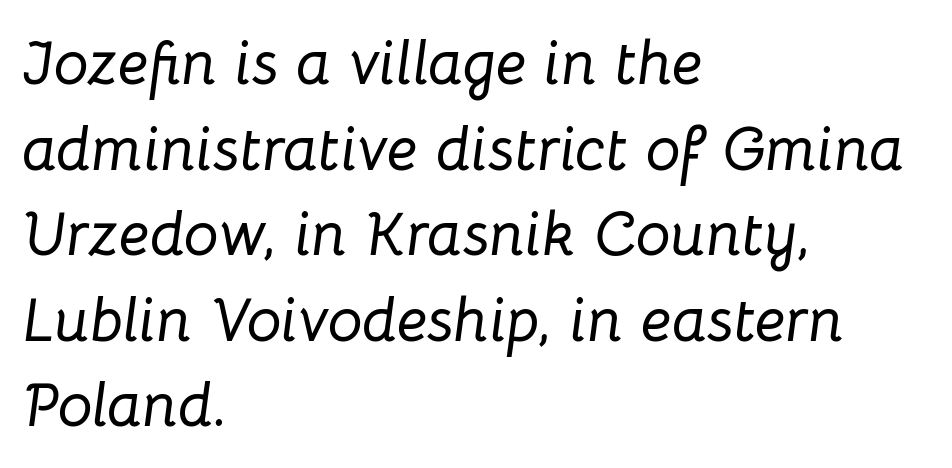
The image shows 62 px text type, italic (leaning right); set left-aligned, normal line spacing (1.38x), normal letter spacing, not underlined; low stroke contrast and a medium x-height.
